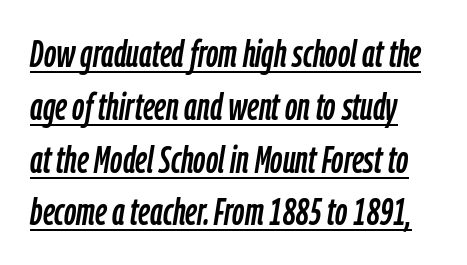
Q: Is the text italic (slanted)? A: Yes, it leans right by about 9 degrees.
Q: Is the text underlined? A: Yes.
Q: Is the spacing between letters normal or unusually wide? A: Normal.
Q: Is the spacing between lines tight, normal or loose? A: Normal.
Q: Width (condensed, normal, or wide)? A: Condensed.
Q: Stroke contrast? A: Low.
Q: x-height? A: Medium.
Q: Monospaced? A: No.
